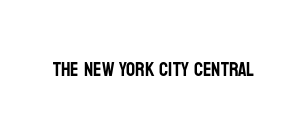
These lines keep a tight, regular rhythm from letter to letter. Unmarked baselines from the first word to the last. Italic: no, the glyphs are upright roman.
